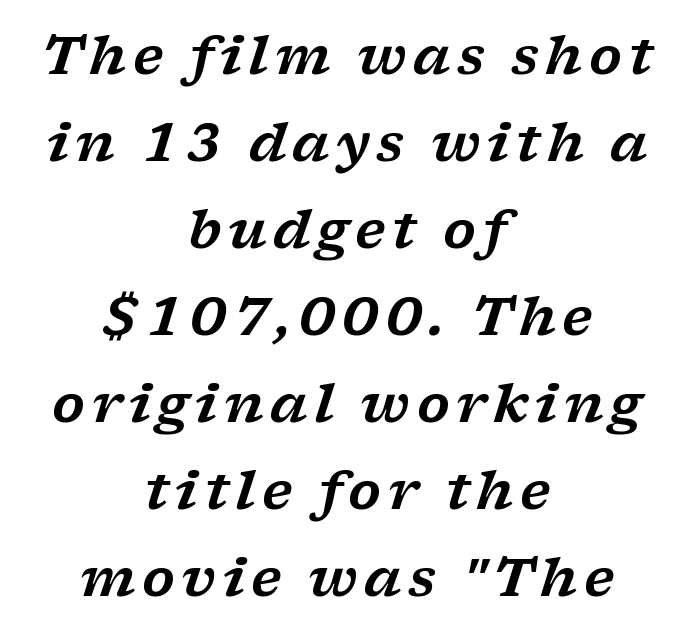
Honestly, there is no underline to notice here at all. Varying glyph widths throughout — classic text-font behaviour. Rows of type keep a routine distance in the vertical direction. Serifs: yes, visible at the terminals of the letterforms.
